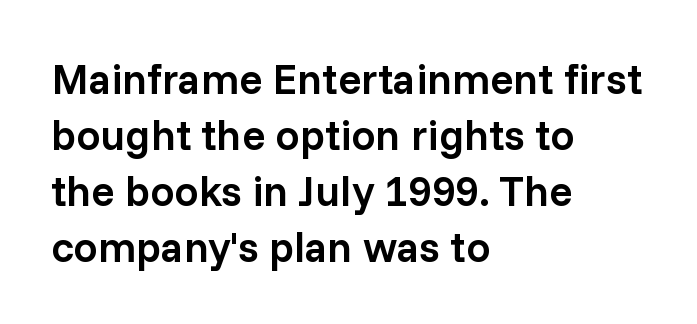
Teacher's note: observe the even left margin — that is flush-left alignment. Anything drawn beneath the words? Only blank space. A sans-serif font was chosen for this passage. Does the leading feel generous? No, just average.
